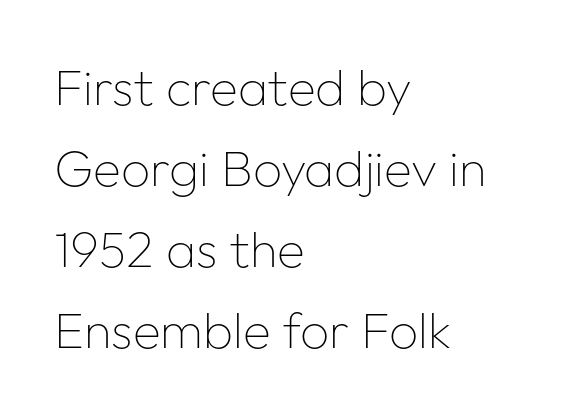
{"serif": "no", "italic": "no", "bold": "no", "weight": "thin", "width": "normal", "stroke_contrast": "low", "x_height": "medium", "monospaced": "no", "underline": "no", "align": "left", "line_spacing": "normal", "line_spacing_ratio": 1.59, "letter_spacing": "normal", "letter_spacing_em": 0.0, "glyph_px": 51}
